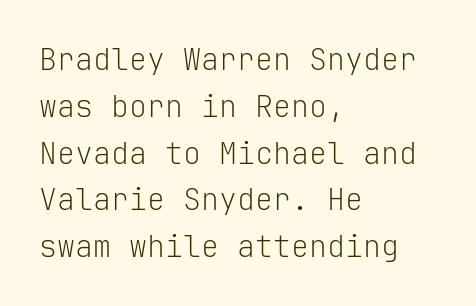
The tracking reads as untouched default to a designer's eye. Words float on clear page, feet unadorned. The block of text has a typical density, with ordinary space between rows. These lines stack with their left ends in a neat column. Monospaced: the letters line up in strict vertical columns.
